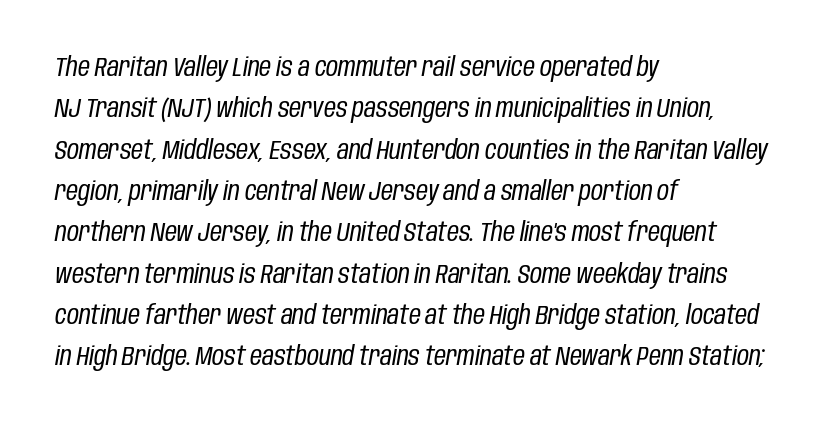
Q: Is the text bold? A: No.
Q: Is the text italic (slanted)? A: Yes, it leans right by about 10 degrees.
Q: Is the text underlined? A: No.
Q: How is the paragraph aligned? A: Left-aligned.
Q: Is the spacing between letters normal or unusually wide? A: Normal.
Q: Is the spacing between lines tight, normal or loose? A: Normal.
